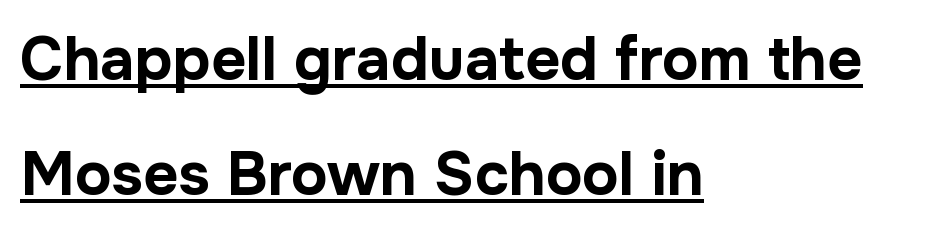
{"serif": "no", "italic": "no", "bold": "yes", "weight": "bold", "width": "normal", "stroke_contrast": "low", "x_height": "medium", "monospaced": "no", "underline": "yes", "align": "left", "line_spacing_ratio": 1.88, "letter_spacing": "normal", "letter_spacing_em": 0.0, "glyph_px": 61}
